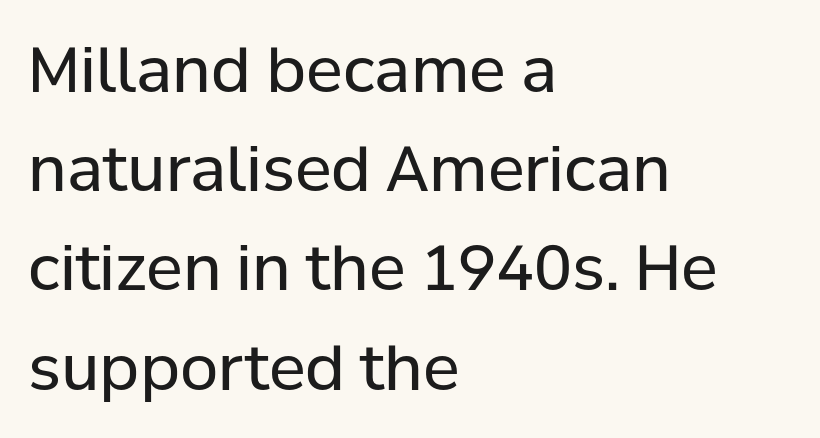
Horizontal alignment here is leftward, the default for most running prose. The typography opts for an upright posture over an oblique one. Evenly set lines give the paragraph a standard silhouette. Proportional: the letters do not fall into vertical columns. Typographically, this falls in the sans-serif category. Tracking value appears to be zero — textbook default spacing.
